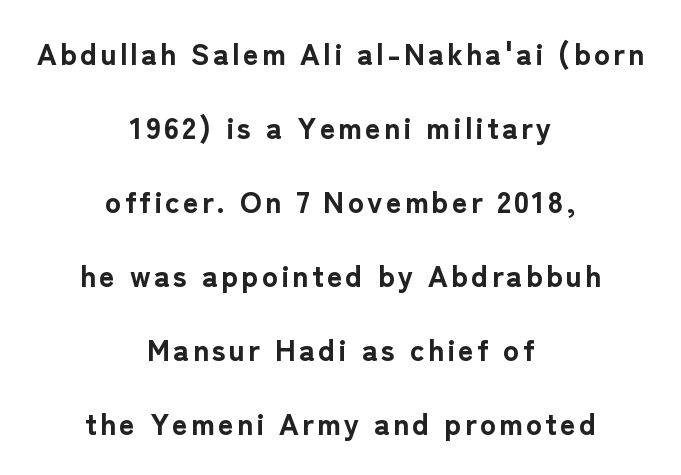
{"serif": "no", "italic": "no", "bold": "yes", "weight": "bold", "width": "normal", "stroke_contrast": "low", "x_height": "medium", "monospaced": "no", "underline": "no", "align": "center", "line_spacing": "loose", "line_spacing_ratio": 2.47, "glyph_px": 30}
